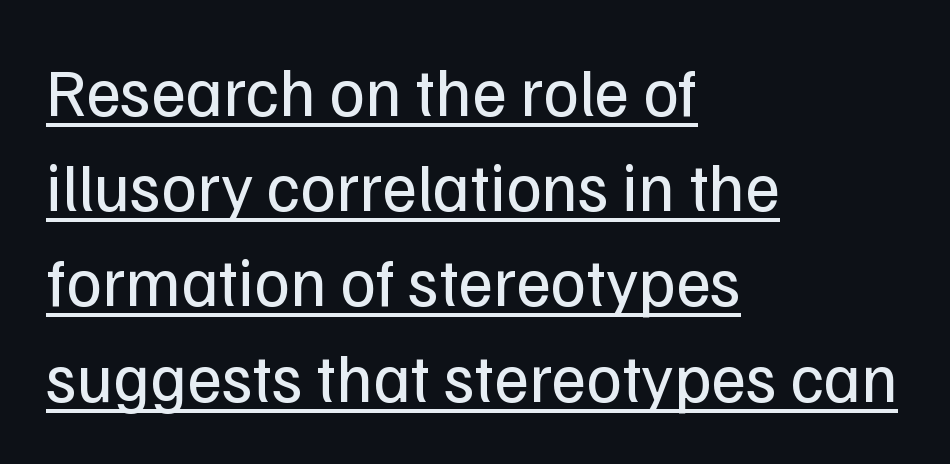
Classification — sans serif. Is this a fixed-width face? No — the glyphs have proportional, varying widths. Unbolded letterforms with no extra heft. Caption: multi-line text, flush left, ragged right.
